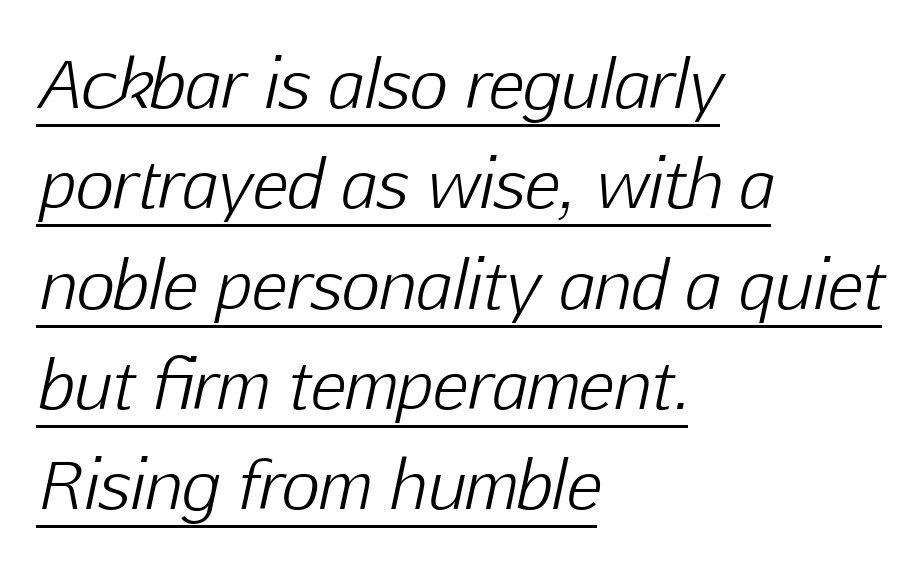
The image shows 66 px light type, italic (leaning right); set left-aligned, normal line spacing (1.52x), normal letter spacing, underlined; low stroke contrast and a medium x-height.
